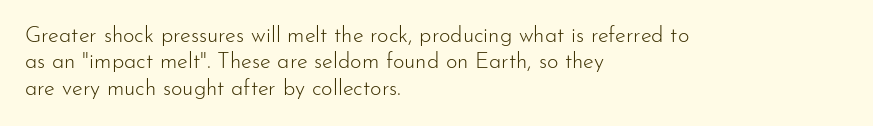
{"italic": "no", "bold": "no", "underline": "no", "align": "left", "line_spacing_ratio": 1.2, "letter_spacing": "normal", "letter_spacing_em": 0.0, "glyph_px": 22}
